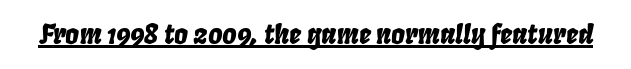
Q: Is the text italic (slanted)? A: Yes, it leans right by about 8 degrees.
Q: Is the text underlined? A: Yes.
Q: Is the spacing between letters normal or unusually wide? A: Normal.
